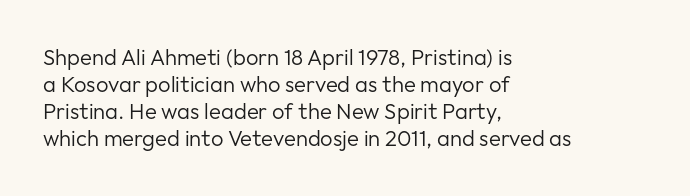
Q: Is the text bold? A: No.
Q: Is the text italic (slanted)? A: No, it is upright.
Q: Is the text underlined? A: No.
Q: How is the paragraph aligned? A: Left-aligned.
Q: Is the spacing between letters normal or unusually wide? A: Normal.
